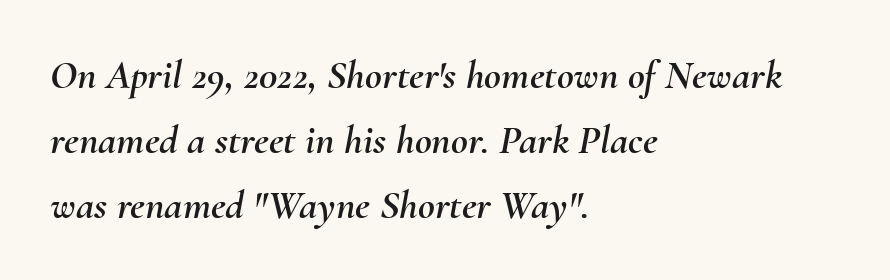
{"italic": "yes", "lean": "right", "slant_degrees": 10, "width": "normal", "stroke_contrast": "medium", "x_height": "small", "monospaced": "no", "underline": "no", "align": "left", "line_spacing": "normal", "line_spacing_ratio": 1.58, "letter_spacing": "normal", "letter_spacing_em": 0.0, "glyph_px": 41}
